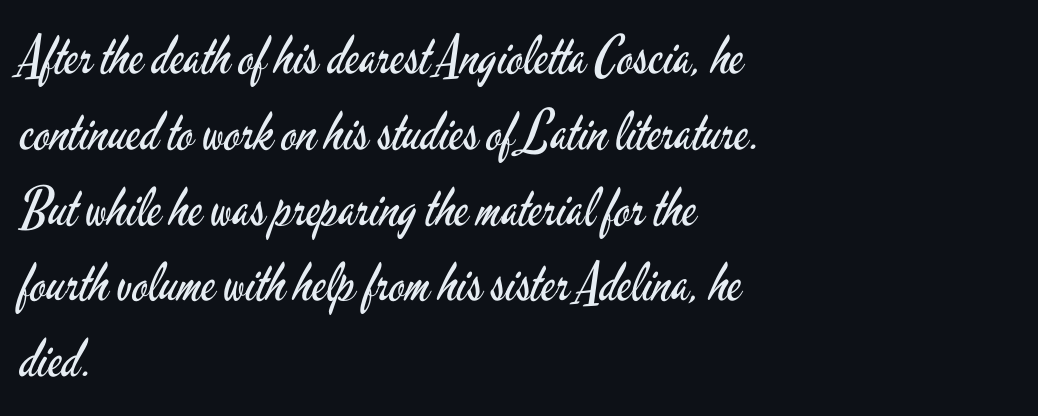
Weight: not bold — regular or lighter. Tracking value appears to be zero — textbook default spacing. Caption: multi-line text, flush left, ragged right. Type without underlining. A typesetter would label this face a sans.
